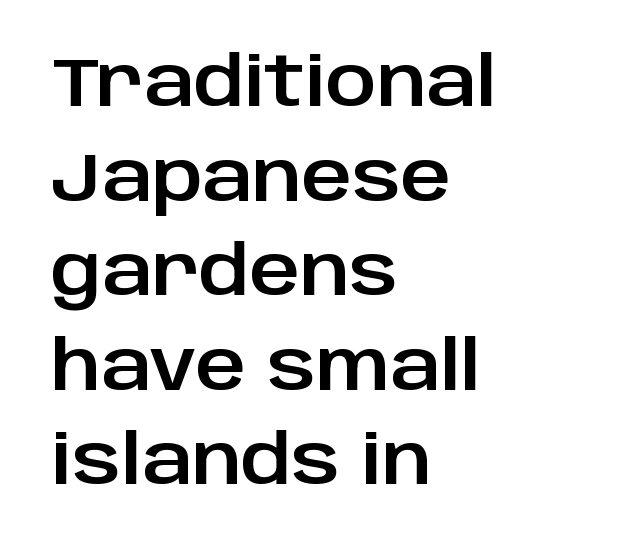
{"serif": "no", "italic": "no", "width": "normal", "stroke_contrast": "low", "x_height": "large", "monospaced": "no", "underline": "no", "align": "left", "line_spacing": "normal", "line_spacing_ratio": 1.37, "letter_spacing": "normal", "letter_spacing_em": 0.0, "glyph_px": 69}
